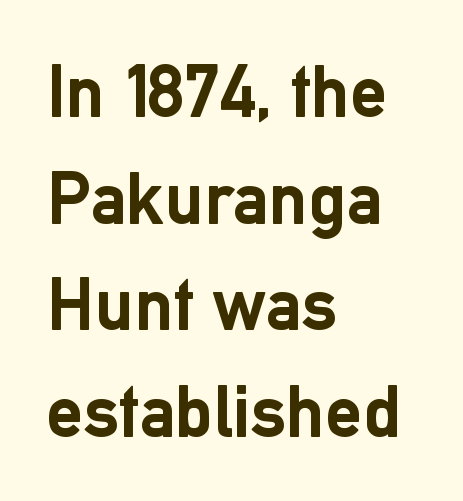
Q: Is the text bold? A: Yes.
Q: Is the text italic (slanted)? A: No, it is upright.
Q: Is the typeface a serif or a sans-serif typeface? A: Sans-serif.
Q: Is the text underlined? A: No.
Q: How is the paragraph aligned? A: Left-aligned.
Q: Is the spacing between letters normal or unusually wide? A: Normal.
Q: Is the spacing between lines tight, normal or loose? A: Normal.
Q: Width (condensed, normal, or wide)? A: Normal.
Q: Stroke contrast? A: Low.
Q: x-height? A: Medium.
Q: Monospaced? A: No.
